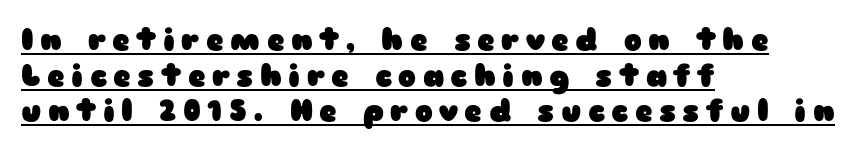
The image shows 30 px heavy, wide sans-serif type, upright; set left-aligned, line spacing 1.19x, unusually wide letter spacing (+0.22 em), underlined; low stroke contrast and a medium x-height.
